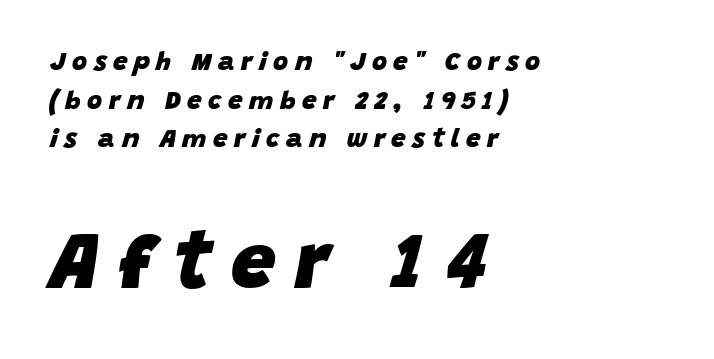
The image shows 79 px heavy type, italic (leaning right); set left-aligned, normal line spacing (1.49x), unusually wide letter spacing (+0.25 em), not underlined; the second (bottom) block is 3.04x larger; low stroke contrast and a large x-height.
